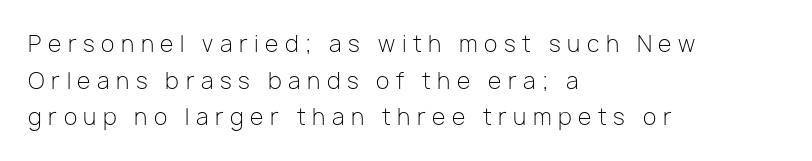
{"italic": "no", "bold": "no", "underline": "no", "align": "left", "line_spacing": "normal", "line_spacing_ratio": 1.67, "letter_spacing": "wide", "letter_spacing_em": 0.3, "glyph_px": 22}
